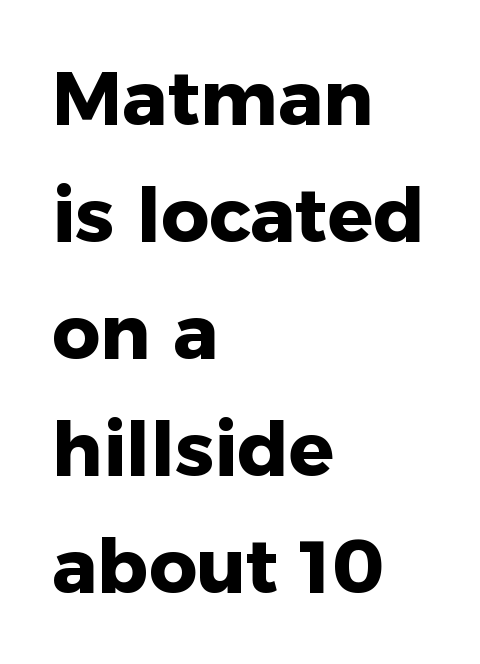
Q: Is the text bold? A: Yes.
Q: Is the text italic (slanted)? A: No, it is upright.
Q: Is the typeface a serif or a sans-serif typeface? A: Sans-serif.
Q: Is the text underlined? A: No.
Q: How is the paragraph aligned? A: Left-aligned.
Q: Is the spacing between letters normal or unusually wide? A: Normal.
Q: Is the spacing between lines tight, normal or loose? A: Normal.
Q: Width (condensed, normal, or wide)? A: Normal.
Q: Stroke contrast? A: Low.
Q: x-height? A: Medium.
Q: Monospaced? A: No.
